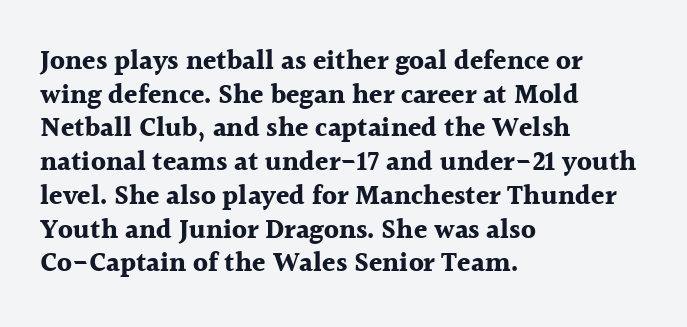
Q: Is the text bold? A: Yes.
Q: Is the text italic (slanted)? A: No, it is upright.
Q: Is the text underlined? A: No.
Q: How is the paragraph aligned? A: Left-aligned.
Q: Is the spacing between letters normal or unusually wide? A: Normal.
Q: Is the spacing between lines tight, normal or loose? A: Normal.
